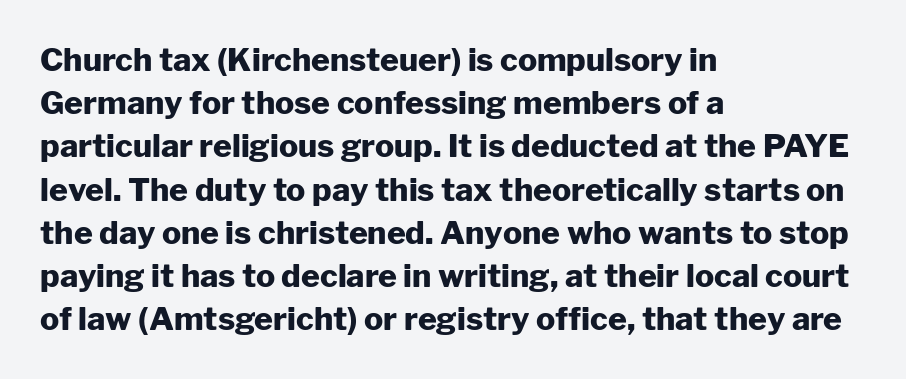
{"serif": "no", "italic": "no", "bold": "yes", "weight": "heavy", "width": "normal", "stroke_contrast": "low", "x_height": "medium", "monospaced": "no", "underline": "no", "align": "left", "line_spacing": "normal", "line_spacing_ratio": 1.35, "letter_spacing": "normal", "letter_spacing_em": 0.0, "glyph_px": 32}
